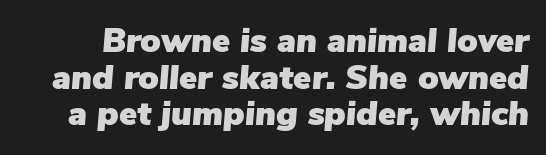
{"italic": "yes", "lean": "right", "slant_degrees": 5, "width": "normal", "stroke_contrast": "low", "x_height": "medium", "monospaced": "no", "underline": "no", "line_spacing": "tight", "line_spacing_ratio": 1.08, "letter_spacing": "normal", "letter_spacing_em": 0.0, "glyph_px": 34}
